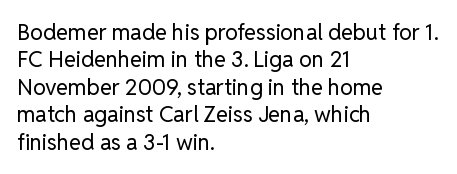
The image shows 22 px text type, upright; set left-aligned, normal line spacing (1.25x), normal letter spacing, not underlined.
